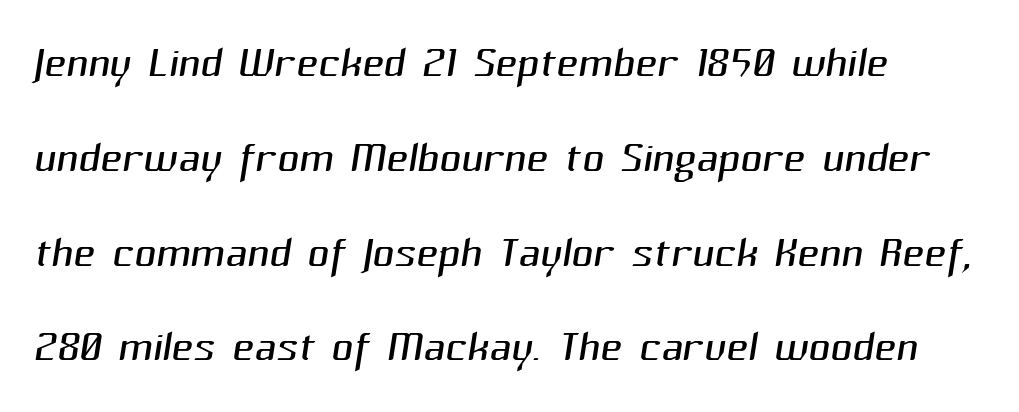
This sample uses plain, unmodified letter spacing. The characters are drawn with everyday or finer stroke widths. The specimen omits any rule beneath the text block's lines. Note the varied advance widths — an 'i' is clearly narrower than an 'm'. Is there much room between lines? A standard amount, neither cramped nor airy. The lines in this sample share a left origin and differ only in where they stop.
